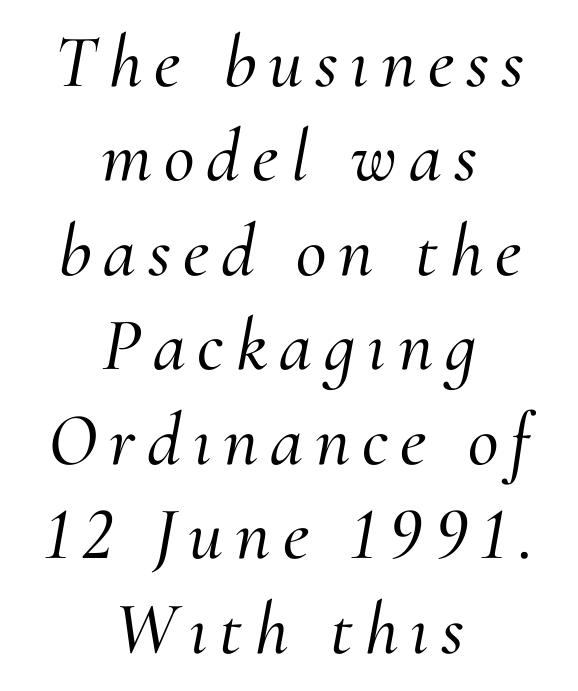
Each letter keeps its own natural width here, so spacing adapts to shape. The lines sit at an ordinary, default distance from one another. Classification — serif. The zone under the glyphs is completely vacant. The typesetter chose a symmetrical, centered arrangement here.
